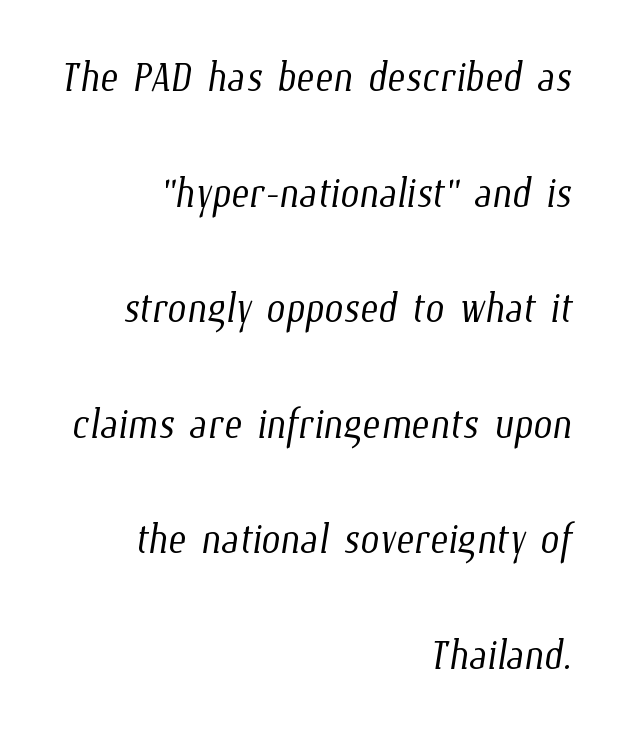
The passage shown is not underscored anywhere. Between one letter and the next there's only the usual sliver of space. Leading is clearly above the norm, producing a sparse column. Stroke thickness stays within the range of a standard reading face or lighter.
